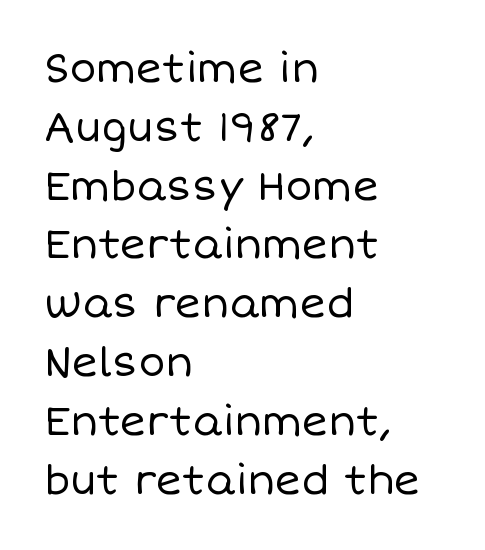
{"italic": "no", "bold": "no", "weight": "regular", "width": "normal", "stroke_contrast": "low", "x_height": "large", "monospaced": "no", "underline": "no", "align": "left", "line_spacing": "normal", "line_spacing_ratio": 1.47, "letter_spacing": "normal", "letter_spacing_em": 0.0, "glyph_px": 40}
